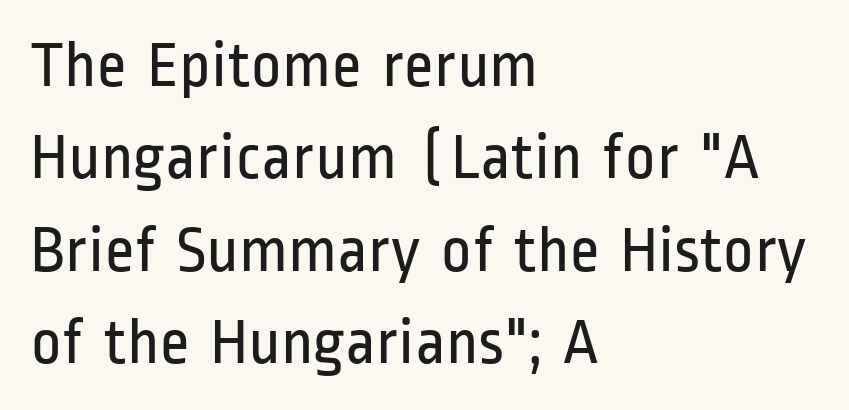
The image shows 66 px regular-weight, condensed sans-serif type, upright; set left-aligned, normal line spacing (1.4x), normal letter spacing, not underlined; low stroke contrast and a medium x-height.
